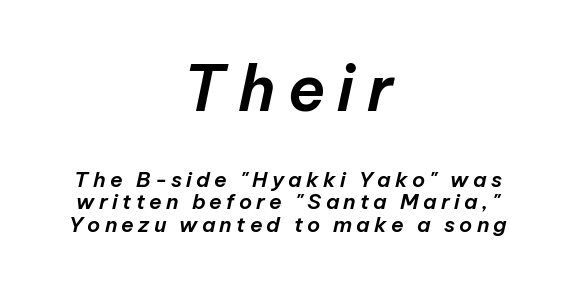
Type size steps down from the first block to the second. Is this a fixed-width face? No — the glyphs have proportional, varying widths. Rule under the text: the space is simply empty. The passage shown has open, widely tracked lettering throughout.
